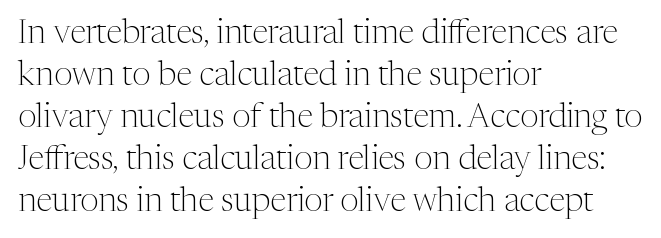
The face used here is proportionally spaced, like ordinary book or web type. Line spacing here is normal. No italicization has been applied; the sample stays upright. Heaviness? Minimal to ordinary, like unemphasized prose. Descenders hang freely into open space. Short note: letters normally spaced.
